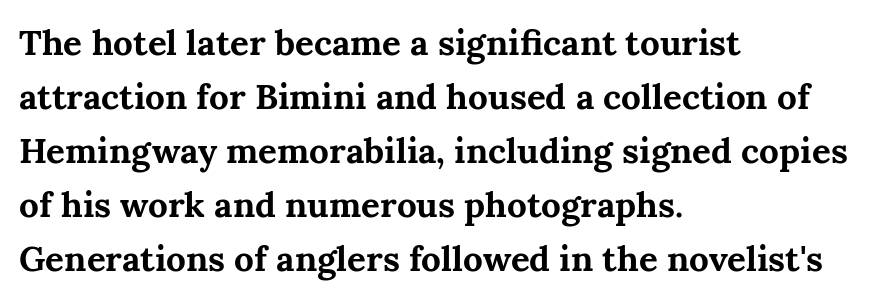
{"serif": "yes", "italic": "no", "bold": "yes", "weight": "bold", "width": "normal", "stroke_contrast": "medium", "x_height": "medium", "monospaced": "no", "underline": "no", "align": "left", "line_spacing": "normal", "line_spacing_ratio": 1.54, "letter_spacing": "normal", "letter_spacing_em": 0.0, "glyph_px": 35}
